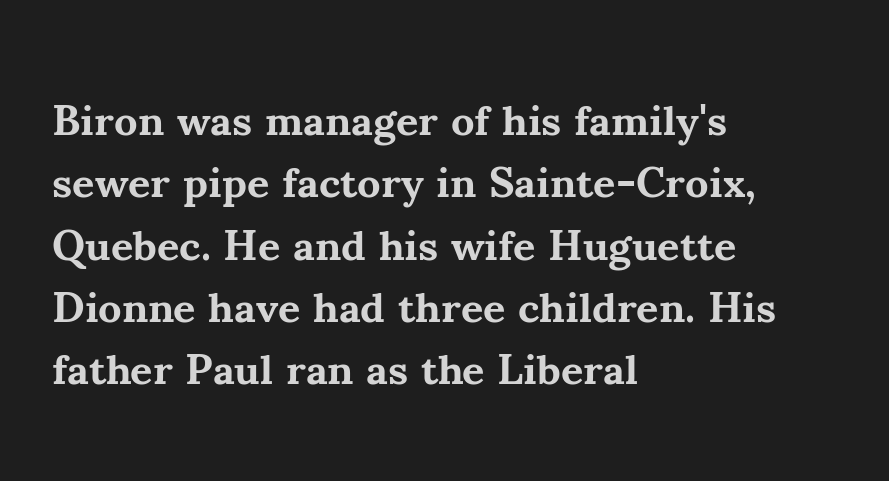
The image shows 43 px bold serif type, upright; set left-aligned, normal line spacing (1.45x), normal letter spacing, not underlined; medium stroke contrast and a small x-height.
